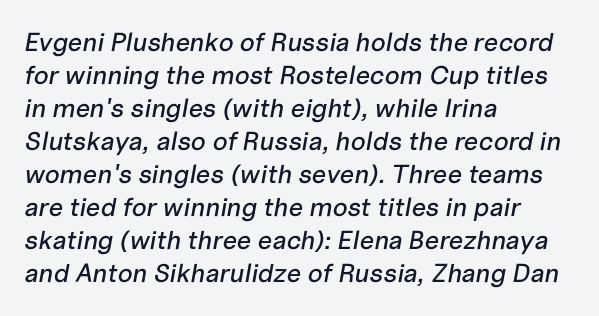
One glance says typical: line gaps are just what's usual. This rendering leaves character spacing at its baseline value. Line beginnings align vertically; line endings do not. Tall strokes in this sample are angled rather than plumb.
